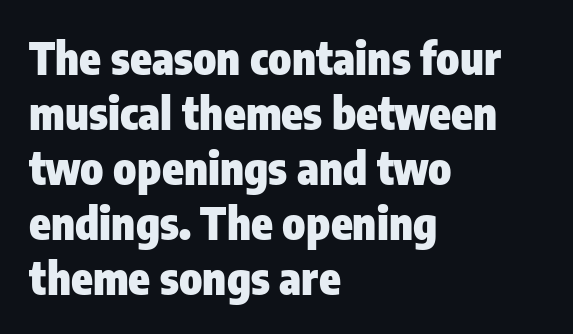
Descenders hang freely into open space. This sample uses plain, unmodified letter spacing. If you drew a line through each stem, it would be perfectly vertical. The strokes are fattened all the way to bold.
